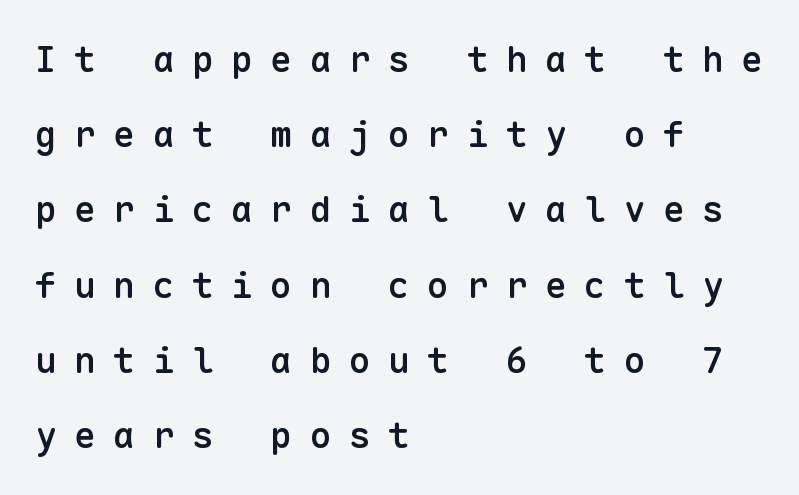
{"serif": "no", "italic": "no", "bold": "semi", "weight": "semibold", "width": "normal", "stroke_contrast": "low", "x_height": "medium", "monospaced": "yes", "underline": "no", "align": "left", "line_spacing": "loose", "line_spacing_ratio": 2.09, "letter_spacing": "wide", "letter_spacing_em": 0.49, "glyph_px": 36}
